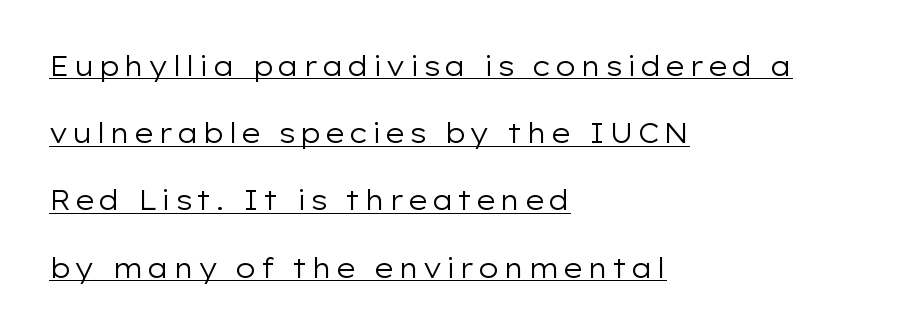
Q: Is the text bold? A: No.
Q: Is the text italic (slanted)? A: No, it is upright.
Q: Is the text underlined? A: Yes.
Q: How is the paragraph aligned? A: Left-aligned.
Q: Is the spacing between lines tight, normal or loose? A: Loose.
